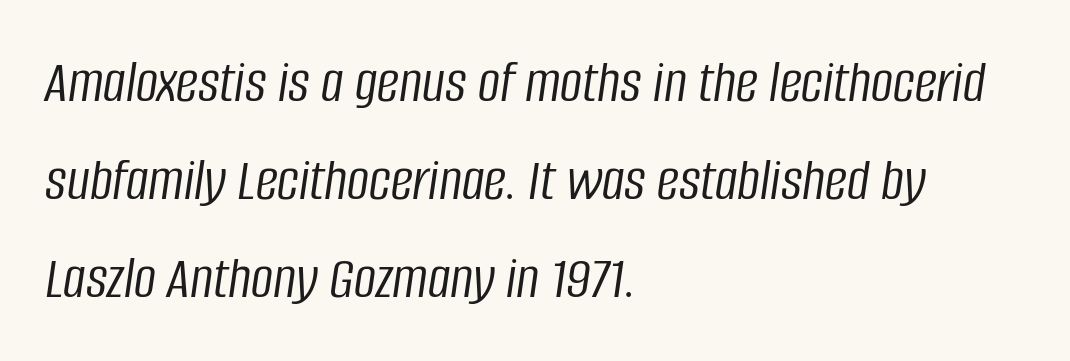
Each letter keeps its own natural width here, so spacing adapts to shape. Decoration check: the copy has no underline. Heft: none added — not bold. The paragraph has a hard left edge and a soft right edge.
